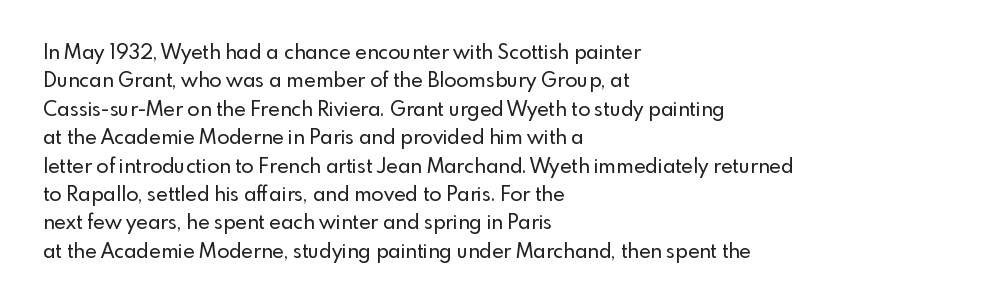
The image shows 20 px text type, upright; set left-aligned, normal line spacing (1.42x), normal letter spacing, not underlined.
